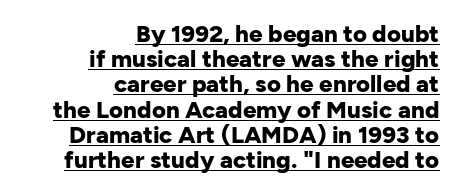
{"italic": "no", "bold": "yes", "underline": "yes", "align": "right", "line_spacing": "tight", "line_spacing_ratio": 1.05, "letter_spacing": "normal", "letter_spacing_em": 0.0, "glyph_px": 24}
